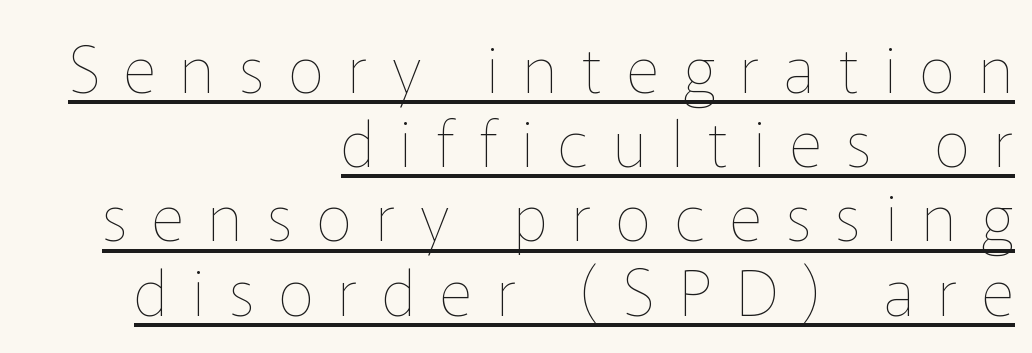
Q: Is the text bold? A: No.
Q: Is the text italic (slanted)? A: No, it is upright.
Q: Is the text underlined? A: Yes.
Q: How is the paragraph aligned? A: Right-aligned.
Q: Is the spacing between letters normal or unusually wide? A: Unusually wide.
Q: Width (condensed, normal, or wide)? A: Normal.
Q: Stroke contrast? A: Low.
Q: x-height? A: Medium.
Q: Monospaced? A: No.
